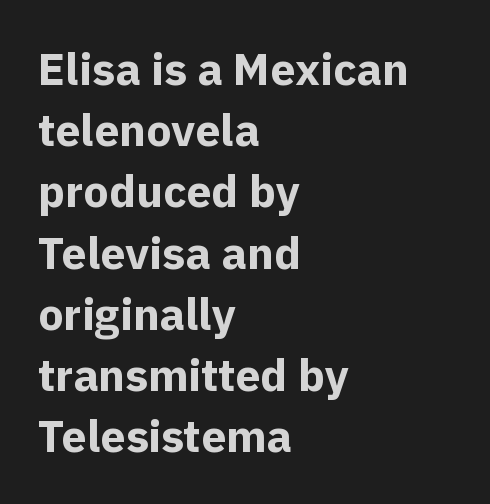
The block of text has a typical density, with ordinary space between rows. A typesetter would call this proportional, since set widths differ per character. Caption: standard tracking, unaltered. Stroke thickness is high; the sample reads as a true bold. Bare-footed words on every line. These lines stack with their left ends in a neat column.
